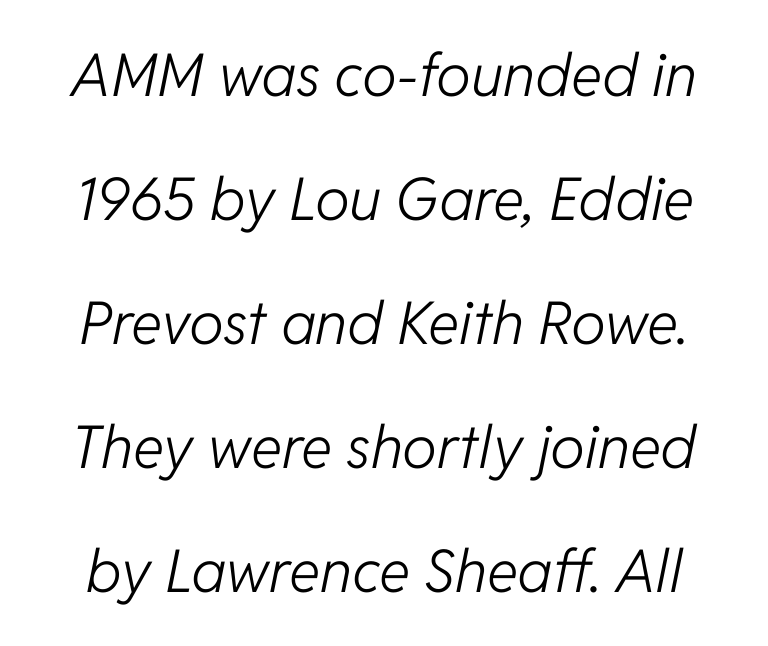
Q: Is the text bold? A: No.
Q: Is the text italic (slanted)? A: Yes, it leans right by about 11 degrees.
Q: Is the text underlined? A: No.
Q: Is the spacing between letters normal or unusually wide? A: Normal.
Q: Is the spacing between lines tight, normal or loose? A: Loose.
Q: Width (condensed, normal, or wide)? A: Normal.
Q: Stroke contrast? A: Low.
Q: x-height? A: Medium.
Q: Monospaced? A: No.
